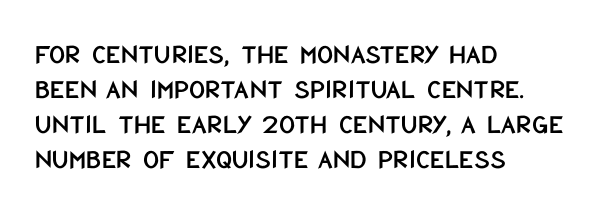
The image shows 28 px condensed sans-serif type, upright; set left-aligned, normal line spacing (1.25x), normal letter spacing, not underlined; low stroke contrast and a large x-height.
